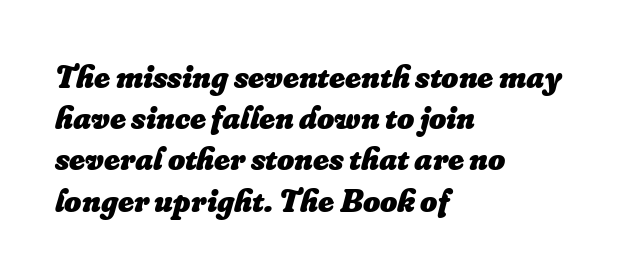
Q: Is the text bold? A: Yes.
Q: Is the text italic (slanted)? A: Yes, it leans right by about 16 degrees.
Q: Is the text underlined? A: No.
Q: How is the paragraph aligned? A: Left-aligned.
Q: Is the spacing between letters normal or unusually wide? A: Normal.
Q: Is the spacing between lines tight, normal or loose? A: Normal.
Q: Width (condensed, normal, or wide)? A: Normal.
Q: Stroke contrast? A: Low.
Q: x-height? A: Small.
Q: Monospaced? A: No.
